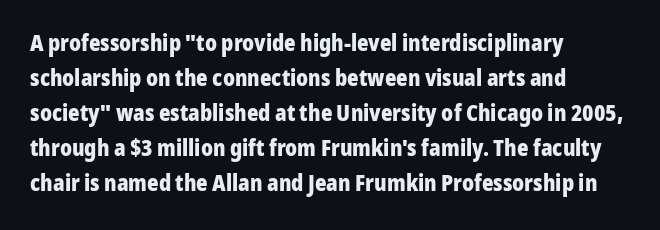
{"italic": "no", "bold": "yes", "underline": "no", "align": "left", "line_spacing": "normal", "line_spacing_ratio": 1.59, "letter_spacing": "normal", "letter_spacing_em": 0.0, "glyph_px": 22}
